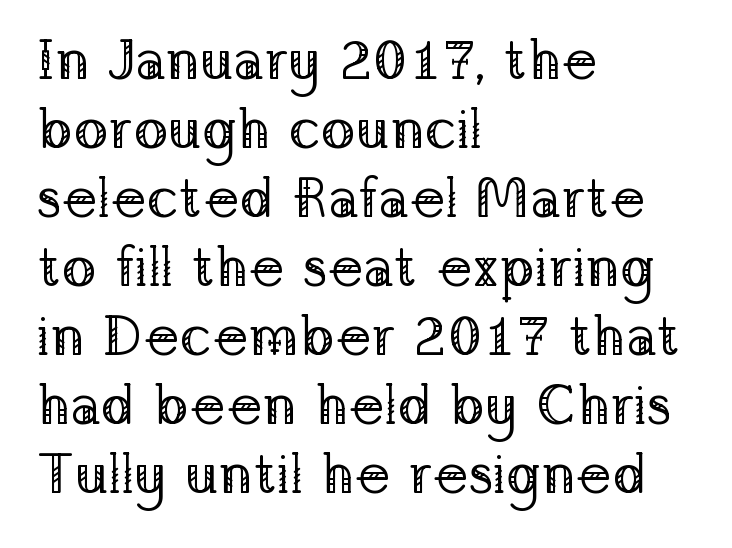
{"serif": "yes", "italic": "no", "bold": "no", "weight": "regular", "width": "normal", "stroke_contrast": "low", "x_height": "medium", "monospaced": "no", "underline": "no", "align": "left", "line_spacing_ratio": 1.21, "letter_spacing": "normal", "letter_spacing_em": 0.0, "glyph_px": 57}
